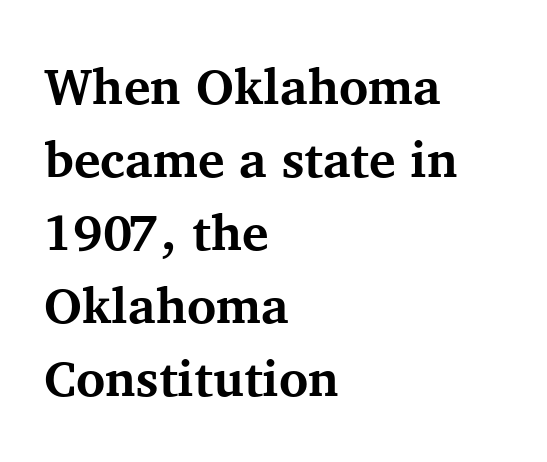
{"serif": "yes", "italic": "no", "bold": "yes", "weight": "bold", "width": "normal", "stroke_contrast": "medium", "x_height": "medium", "monospaced": "no", "underline": "no", "align": "left", "line_spacing": "normal", "line_spacing_ratio": 1.46, "letter_spacing": "normal", "letter_spacing_em": 0.0, "glyph_px": 50}
